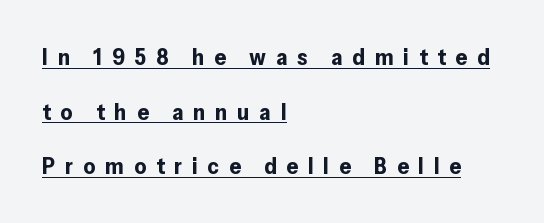
{"italic": "no", "bold": "yes", "underline": "yes", "align": "left", "line_spacing": "loose", "line_spacing_ratio": 2.37, "letter_spacing": "wide", "letter_spacing_em": 0.43, "glyph_px": 23}
